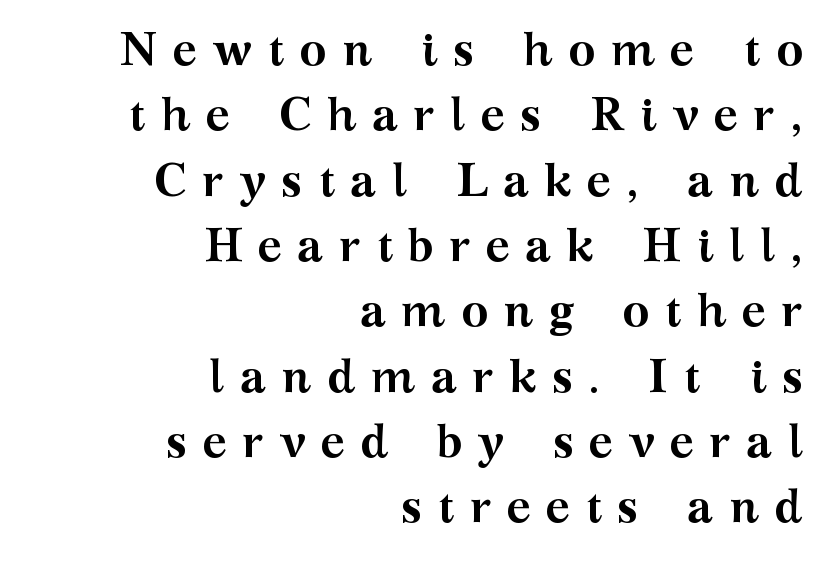
The image shows 46 px semibold, wide serif type, upright; set right-aligned, normal line spacing (1.42x), unusually wide letter spacing (+0.33 em), not underlined; medium stroke contrast and a medium x-height.
